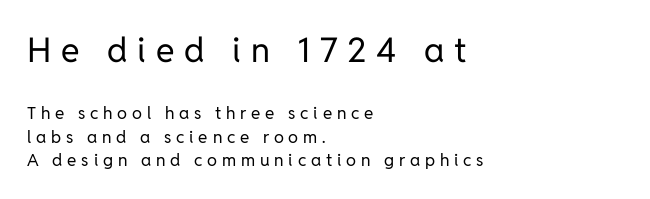
Caption: upper text group enlarged, lower text group reduced. No chunkiness to these letters — they're not bold. This sample uses a sans-serif face. The type is letterspaced generously, with wide tracking. These lines are rendered in a variable-pitch font.
